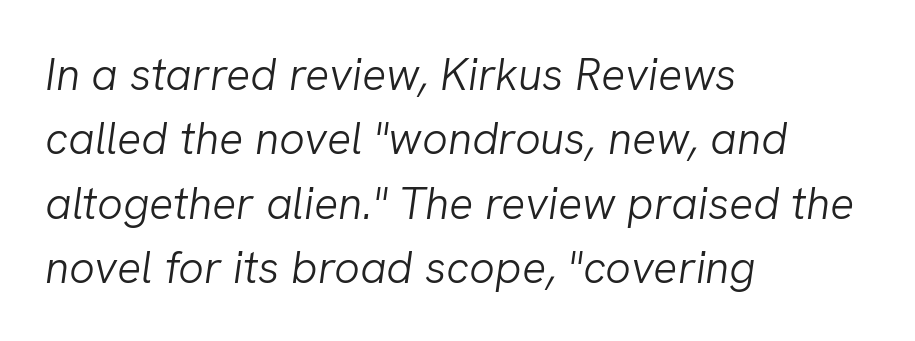
Here the designer chose a conventional face with non-uniform glyph widths. Is the letter spacing exaggerated? No — it looks like the ordinary default. Looking at the ascenders, they clearly lean. Notice how the passage keeps a crisp vertical edge on the left only. Heaviness? Minimal to ordinary, like unemphasized prose. The leading is moderate, giving the passage an even texture.
